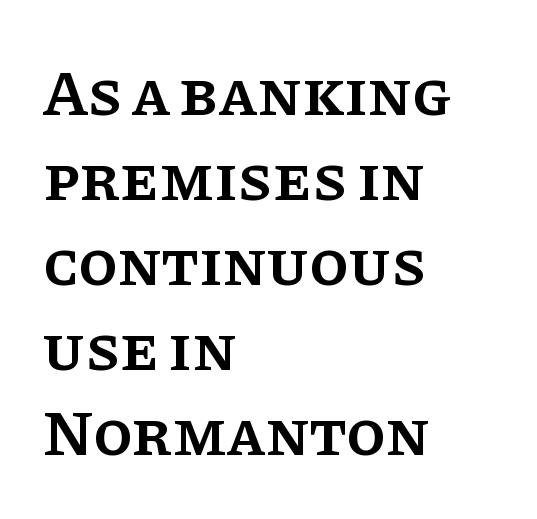
The image shows 64 px semibold serif type, upright; set left-aligned, normal line spacing (1.33x), normal letter spacing, not underlined; low stroke contrast and a large x-height.
